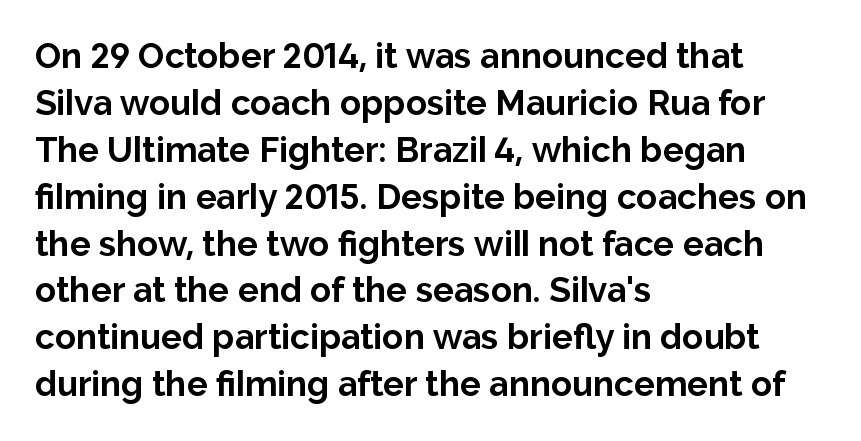
Q: Is the text bold? A: Yes.
Q: Is the text italic (slanted)? A: No, it is upright.
Q: Is the typeface a serif or a sans-serif typeface? A: Sans-serif.
Q: Is the text underlined? A: No.
Q: How is the paragraph aligned? A: Left-aligned.
Q: Is the spacing between letters normal or unusually wide? A: Normal.
Q: Is the spacing between lines tight, normal or loose? A: Normal.
Q: Width (condensed, normal, or wide)? A: Normal.
Q: Stroke contrast? A: Low.
Q: x-height? A: Medium.
Q: Monospaced? A: No.
